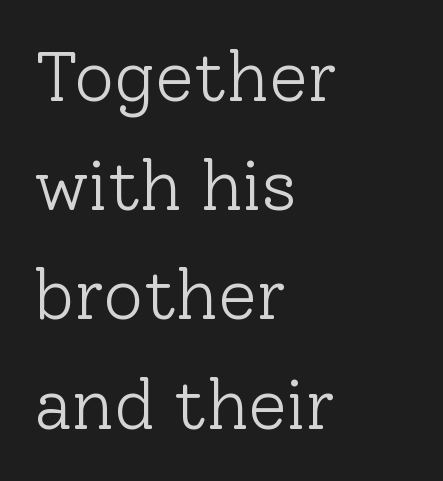
The image shows 70 px light serif type, upright; set left-aligned, normal line spacing (1.56x), normal letter spacing, not underlined; low stroke contrast and a medium x-height.
